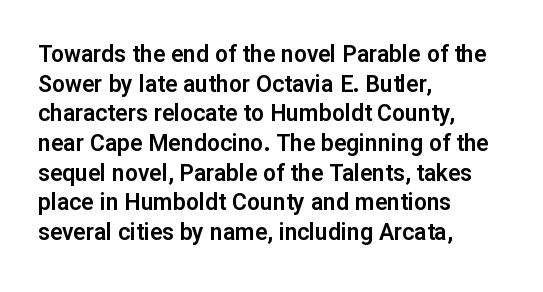
Q: Is the text italic (slanted)? A: No, it is upright.
Q: Is the text underlined? A: No.
Q: How is the paragraph aligned? A: Left-aligned.
Q: Is the spacing between letters normal or unusually wide? A: Normal.
Q: Is the spacing between lines tight, normal or loose? A: Normal.
